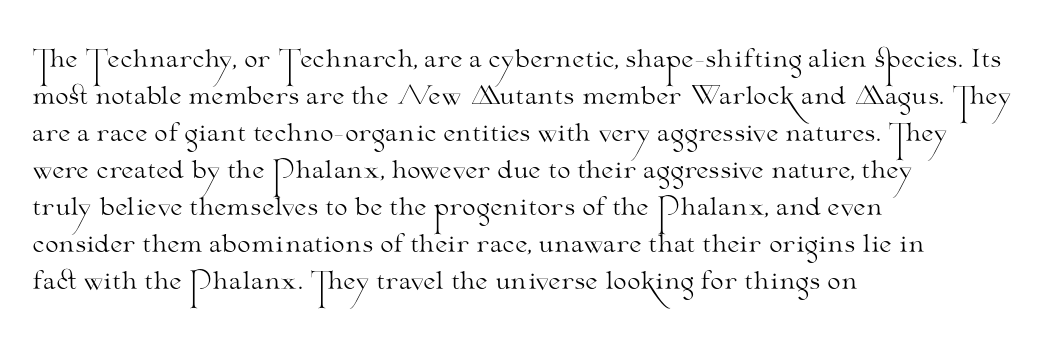
The image shows 24 px text type, upright; set left-aligned, normal line spacing (1.54x), normal letter spacing, not underlined.
